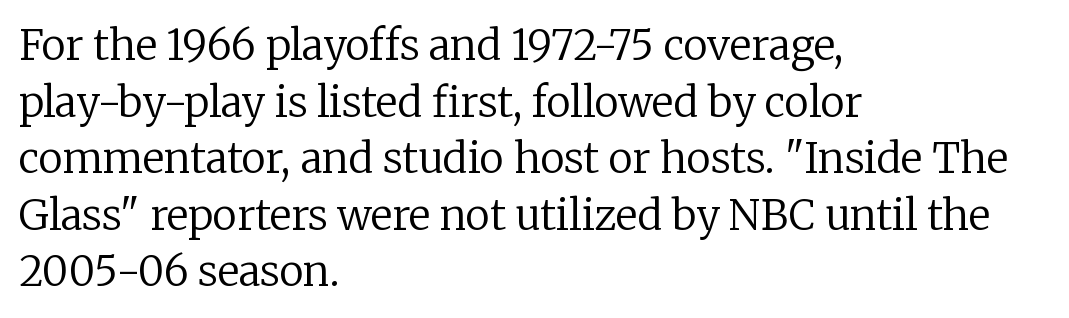
The image shows 41 px regular-weight serif type, upright; set left-aligned, normal line spacing (1.38x), normal letter spacing, not underlined; low stroke contrast and a medium x-height.
